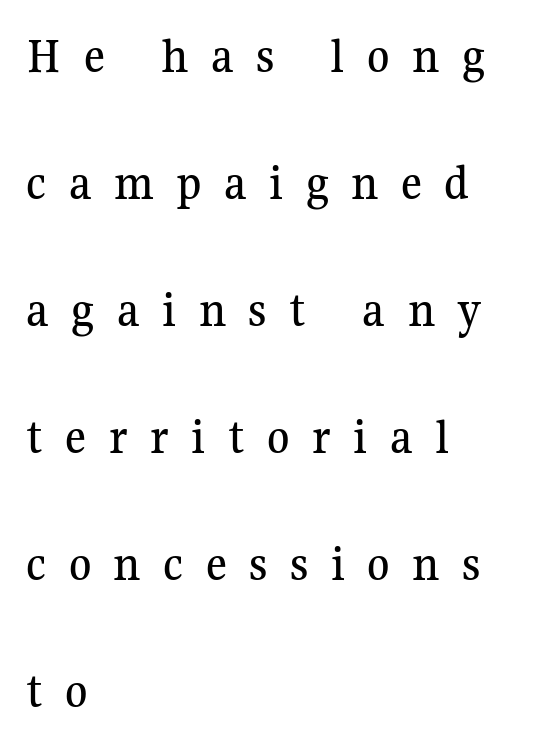
{"serif": "yes", "italic": "no", "width": "normal", "stroke_contrast": "medium", "x_height": "medium", "monospaced": "no", "underline": "no", "align": "left", "line_spacing": "loose", "line_spacing_ratio": 2.49, "letter_spacing": "wide", "letter_spacing_em": 0.44, "glyph_px": 51}
